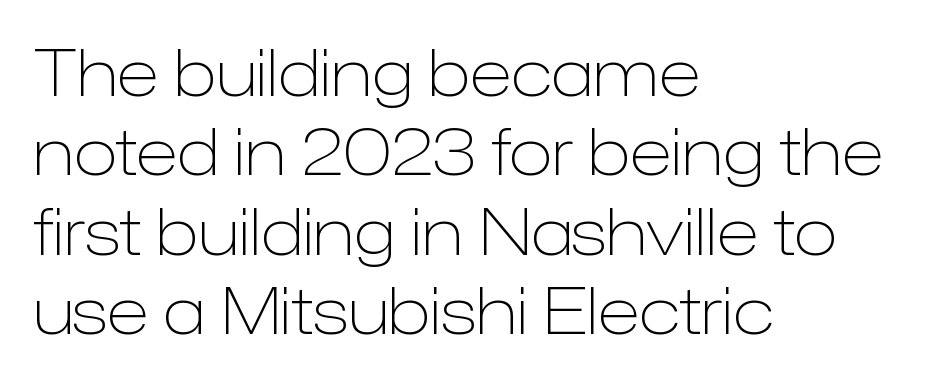
Q: Is the text bold? A: No.
Q: Is the text italic (slanted)? A: No, it is upright.
Q: Is the typeface a serif or a sans-serif typeface? A: Sans-serif.
Q: Is the text underlined? A: No.
Q: How is the paragraph aligned? A: Left-aligned.
Q: Is the spacing between letters normal or unusually wide? A: Normal.
Q: Width (condensed, normal, or wide)? A: Normal.
Q: Stroke contrast? A: Low.
Q: x-height? A: Medium.
Q: Monospaced? A: No.
